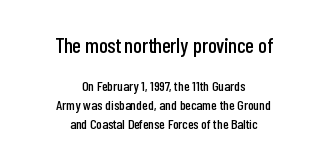
{"italic": "no", "underline": "no", "align": "center", "line_spacing": "normal", "line_spacing_ratio": 1.35, "letter_spacing": "normal", "letter_spacing_em": 0.0, "larger_block": "first", "size_ratio": 1.5, "glyph_px": 21}
